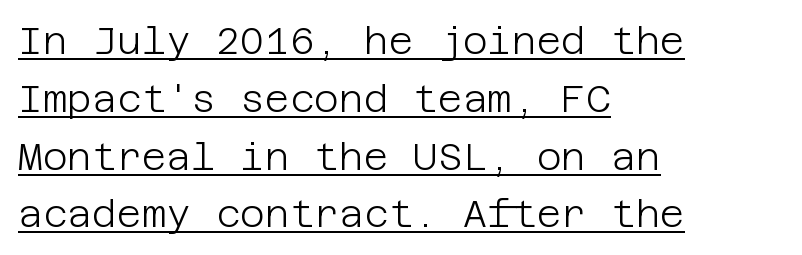
{"serif": "no", "italic": "no", "bold": "no", "weight": "light", "width": "normal", "stroke_contrast": "low", "x_height": "large", "underline": "yes", "align": "left", "line_spacing": "normal", "line_spacing_ratio": 1.52, "letter_spacing": "normal", "letter_spacing_em": 0.0, "glyph_px": 38}
